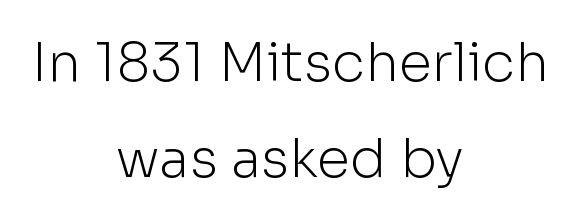
{"serif": "no", "italic": "no", "bold": "no", "weight": "light", "width": "normal", "stroke_contrast": "low", "x_height": "medium", "monospaced": "no", "underline": "no", "align": "center", "line_spacing_ratio": 1.78, "letter_spacing": "normal", "letter_spacing_em": 0.0, "glyph_px": 54}
